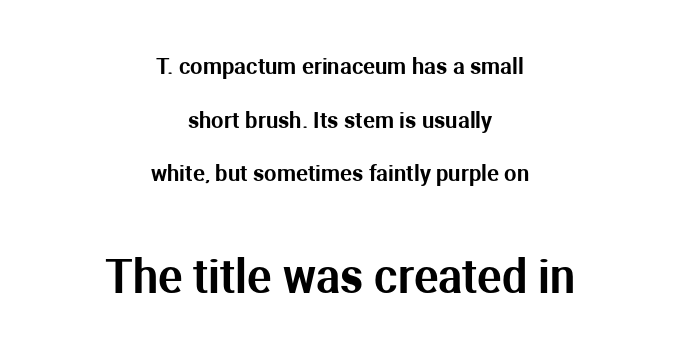
Successive baselines arrive slowly, with a big drop between each. The later block is typeset at a bigger size than the earlier block. The words here are not underlined. These lines are rendered in a variable-pitch font. Letterform terminals end flat and unadorned throughout the passage.
